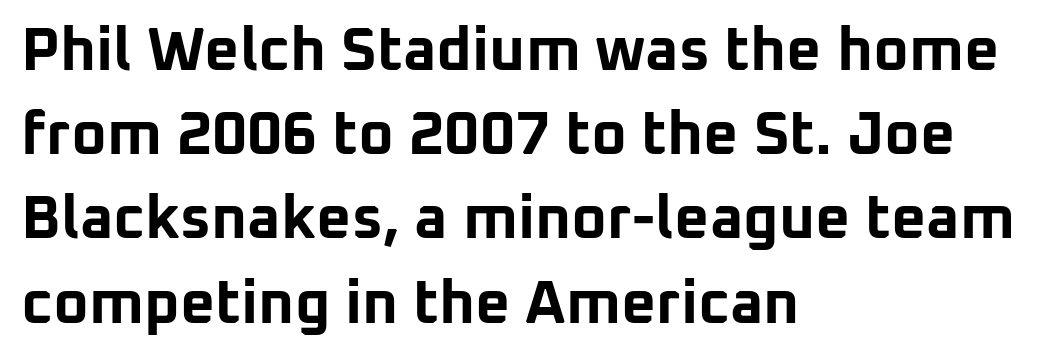
The line texture is even and compact thanks to regular tracking. Proportional: the letters do not fall into vertical columns. Anything drawn beneath the words? Only blank space. Students, observe: this is what conventionally led text looks like.
